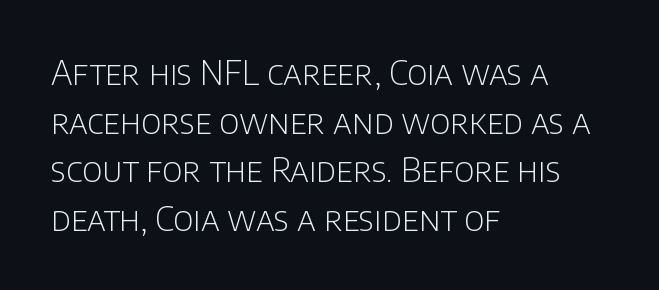
The type family on display is of the sans-serif kind. A typesetter would call this proportional, since set widths differ per character. The horizontal fit of the characters is conventional and even. This reads as an unemphasized weight, regular at the heaviest. Is the block centered? No — it sits flush against the left margin.
